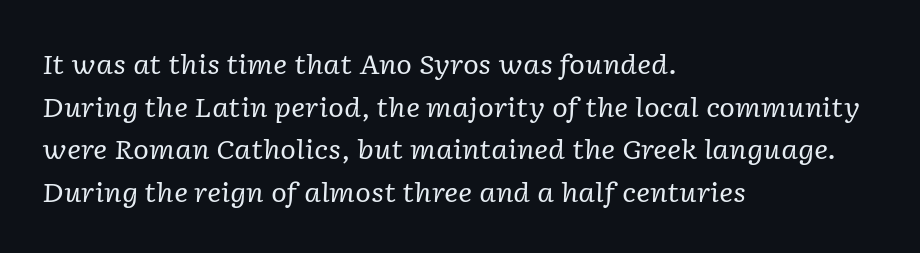
A typesetter would call this zero additional tracking. Only glyphs here, with clear space below each row. Evenly set lines give the paragraph a standard silhouette. Horizontally, the lines are justified to the leading edge only. This is not heavy type; no bold has been used. Rendered with sloped, italic letterforms.
